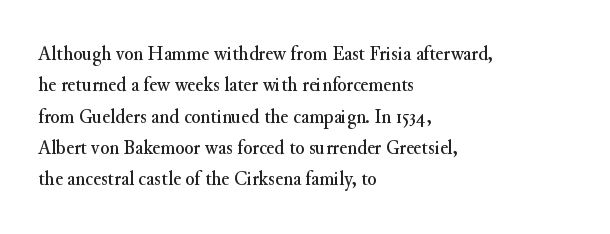
Q: Is the text italic (slanted)? A: No, it is upright.
Q: Is the text underlined? A: No.
Q: How is the paragraph aligned? A: Left-aligned.
Q: Is the spacing between letters normal or unusually wide? A: Normal.
Q: Is the spacing between lines tight, normal or loose? A: Normal.
